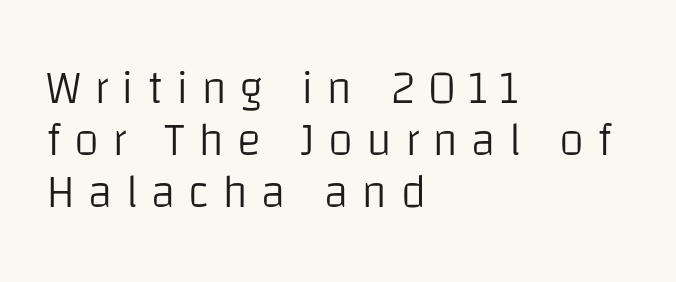
The image shows 46 px light sans-serif type, upright; set left-aligned, tight line spacing (1.13x), unusually wide letter spacing (+0.28 em), not underlined; low stroke contrast and a large x-height.
